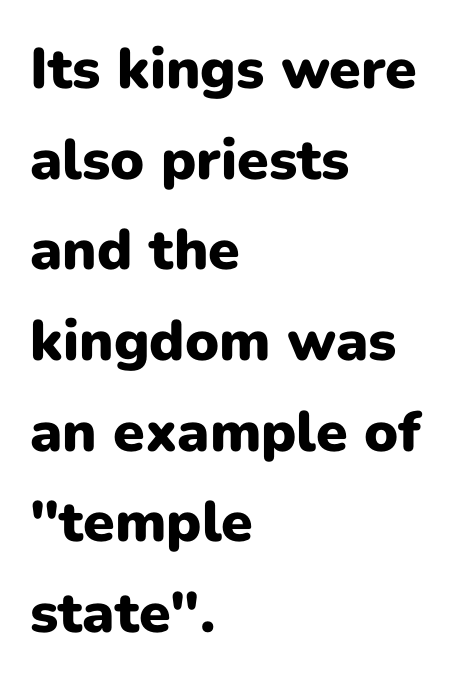
You can tell it's not italic because the verticals are truly vertical. Every letter is thick-stroked: bold, no question. The rendering uses natural spacing where letterforms have individual widths. This sample keeps an unexceptional amount of space between lines.
